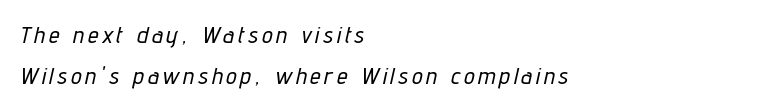
Q: Is the text italic (slanted)? A: Yes, it leans right by about 12 degrees.
Q: Is the text underlined? A: No.
Q: How is the paragraph aligned? A: Left-aligned.
Q: Is the spacing between lines tight, normal or loose? A: Normal.
